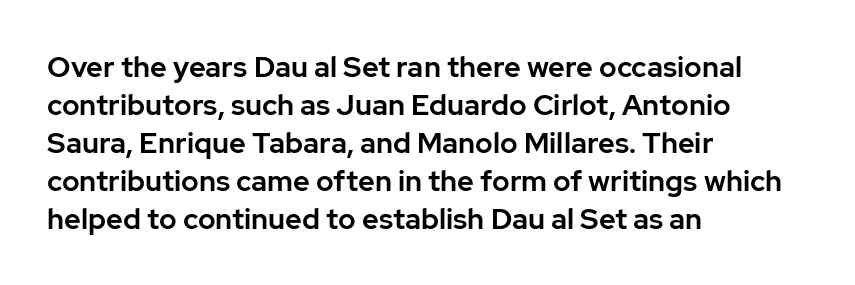
Nothing sits at the stroke ends, so this counts as sans-serif. Characters follow at the spacing the type designer built in. In terms of leading, this rendering sits right in the middle. Words float on clear page, feet unadorned. One-word summary of the alignment: left.
